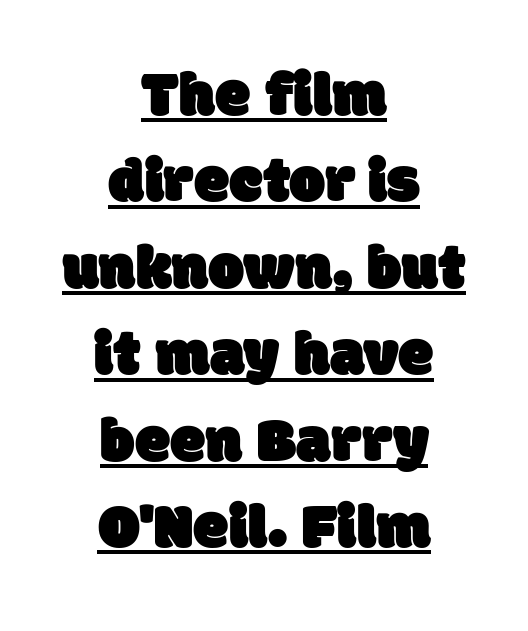
Here the glyphs are tracked normally, forming tight word shapes. The rows are spaced the way most documents space them. Teacher's note: observe the equal gaps on both sides — that is centered alignment. The words here are underlined. Grotesque or geometric, the face here clearly has no serifs. Note the varied advance widths — an 'i' is clearly narrower than an 'm'.
